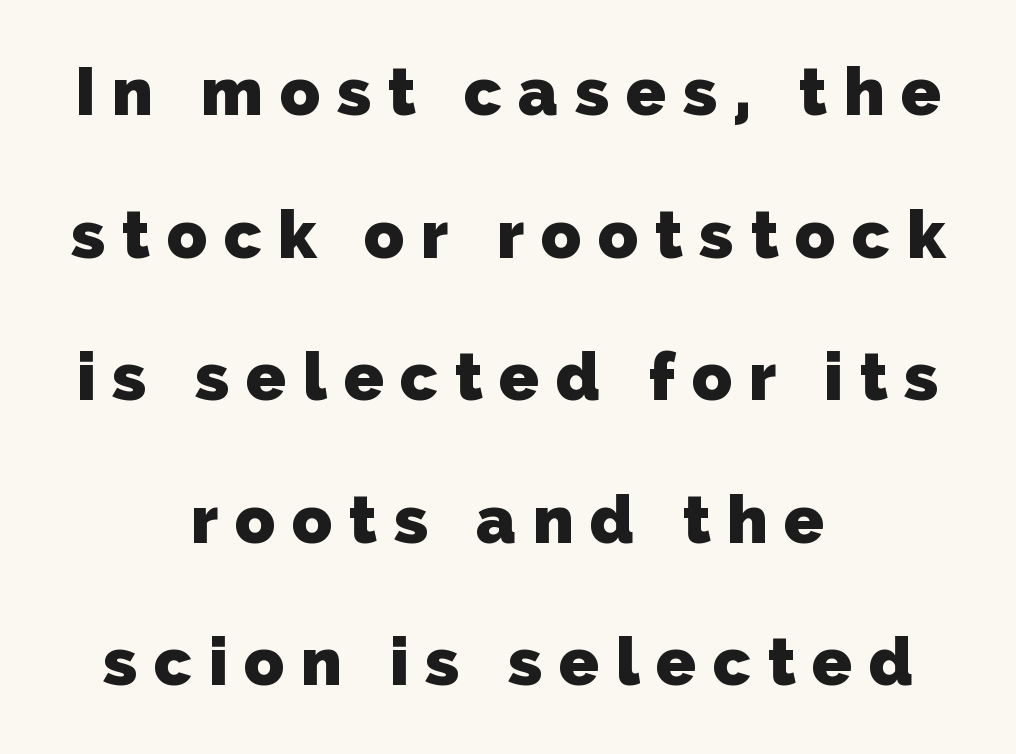
Q: Is the text bold? A: Yes.
Q: Is the typeface a serif or a sans-serif typeface? A: Sans-serif.
Q: Is the text underlined? A: No.
Q: How is the paragraph aligned? A: Centered.
Q: Is the spacing between letters normal or unusually wide? A: Unusually wide.
Q: Is the spacing between lines tight, normal or loose? A: Loose.
Q: Width (condensed, normal, or wide)? A: Normal.
Q: Stroke contrast? A: Low.
Q: x-height? A: Medium.
Q: Monospaced? A: No.
